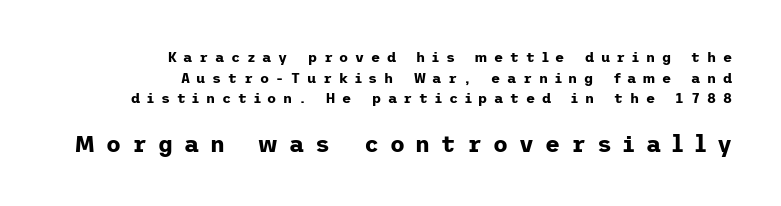
The image shows 23 px bold type, upright; set right-aligned, normal line spacing (1.48x), unusually wide letter spacing (+0.48 em), not underlined; the second (bottom) block is 1.64x larger.
